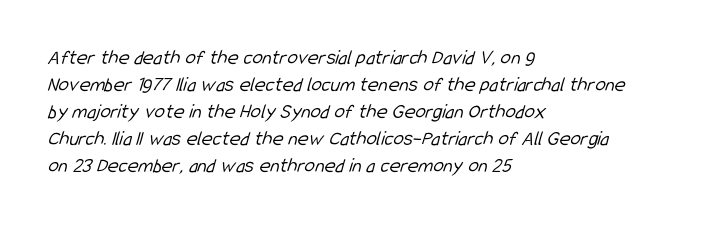
{"bold": "no", "underline": "no", "align": "left", "line_spacing": "normal", "line_spacing_ratio": 1.29, "letter_spacing": "normal", "letter_spacing_em": 0.0, "glyph_px": 21}
